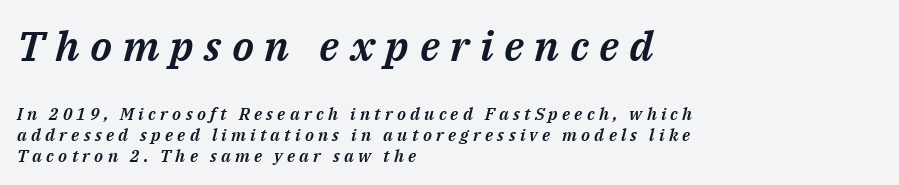
Q: Is the text italic (slanted)? A: Yes, it leans right by about 14 degrees.
Q: Is the text underlined? A: No.
Q: How is the paragraph aligned? A: Left-aligned.
Q: Is the spacing between letters normal or unusually wide? A: Unusually wide.
Q: Which block of text is set in a larger size, the first (top) or the second (bottom)? A: The first (top) one.
Q: Width (condensed, normal, or wide)? A: Normal.
Q: Stroke contrast? A: Medium.
Q: x-height? A: Medium.
Q: Monospaced? A: No.
